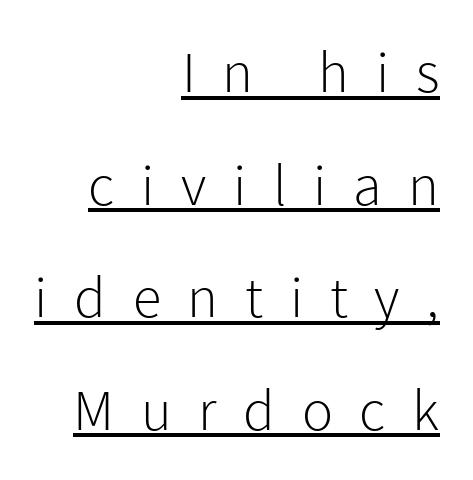
Q: Is the text bold? A: No.
Q: Is the text italic (slanted)? A: No, it is upright.
Q: Is the typeface a serif or a sans-serif typeface? A: Sans-serif.
Q: Is the text underlined? A: Yes.
Q: How is the paragraph aligned? A: Right-aligned.
Q: Is the spacing between letters normal or unusually wide? A: Unusually wide.
Q: Is the spacing between lines tight, normal or loose? A: Loose.
Q: Width (condensed, normal, or wide)? A: Normal.
Q: Stroke contrast? A: Low.
Q: x-height? A: Medium.
Q: Monospaced? A: No.
